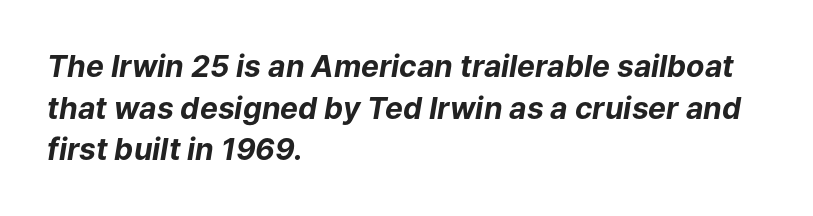
{"italic": "yes", "lean": "right", "slant_degrees": 9, "bold": "yes", "weight": "bold", "width": "normal", "stroke_contrast": "low", "x_height": "medium", "monospaced": "no", "underline": "no", "align": "left", "line_spacing": "normal", "line_spacing_ratio": 1.39, "letter_spacing": "normal", "letter_spacing_em": 0.0, "glyph_px": 30}
